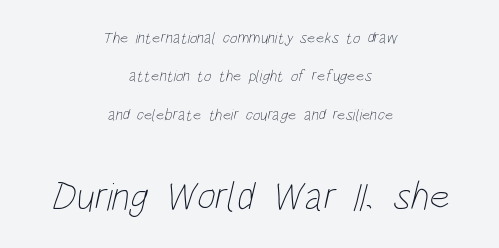
The image shows 40 px thin, condensed type; set centered, loose line spacing (2.4x), normal letter spacing, not underlined; the second (bottom) block is 2.5x larger; low stroke contrast and a large x-height.
